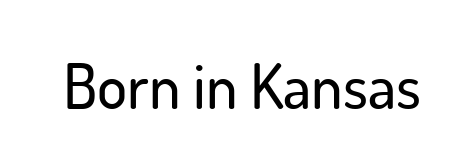
Q: Is the text italic (slanted)? A: No, it is upright.
Q: Is the typeface a serif or a sans-serif typeface? A: Sans-serif.
Q: Is the text underlined? A: No.
Q: Is the spacing between letters normal or unusually wide? A: Normal.
Q: Width (condensed, normal, or wide)? A: Normal.
Q: Stroke contrast? A: Low.
Q: x-height? A: Small.
Q: Monospaced? A: No.
